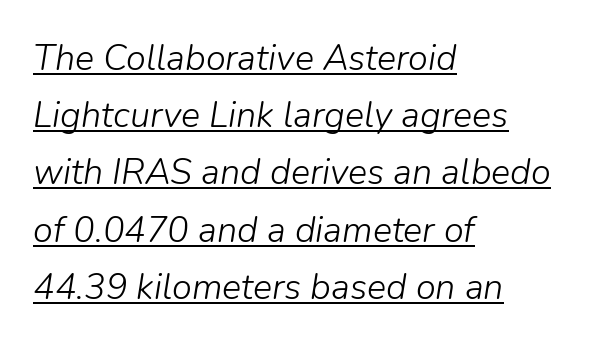
The image shows 36 px light type, italic (leaning right); set left-aligned, normal line spacing (1.59x), normal letter spacing, underlined; low stroke contrast and a medium x-height.
